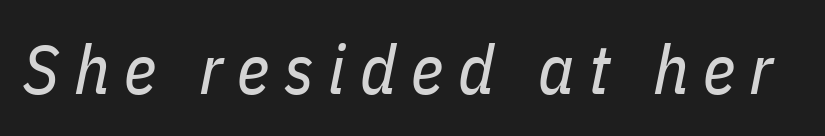
The image shows 69 px regular-weight, condensed type, italic (leaning right); set unusually wide letter spacing (+0.21 em), not underlined; low stroke contrast and a medium x-height.
